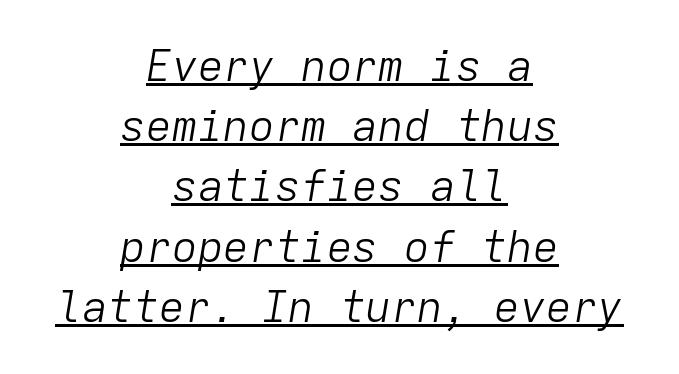
The passage shown stacks its lines at a standard gap. Every character sits at an angle, as italics do. The lettering is marked with a stroke running underneath it. The weight tops out at a normal text grade.
